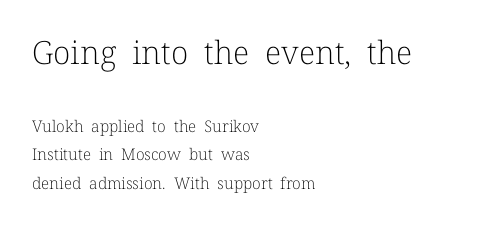
Q: Is the text bold? A: No.
Q: Is the text italic (slanted)? A: No, it is upright.
Q: Is the typeface a serif or a sans-serif typeface? A: Serif.
Q: Is the text underlined? A: No.
Q: How is the paragraph aligned? A: Left-aligned.
Q: Is the spacing between letters normal or unusually wide? A: Normal.
Q: Which block of text is set in a larger size, the first (top) or the second (bottom)? A: The first (top) one.
Q: Width (condensed, normal, or wide)? A: Normal.
Q: Stroke contrast? A: Low.
Q: x-height? A: Medium.
Q: Monospaced? A: No.
